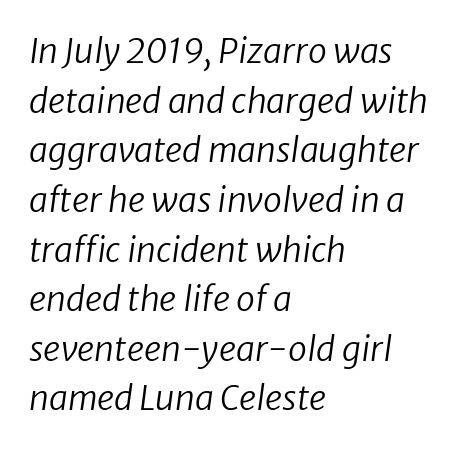
Varying glyph widths throughout — classic text-font behaviour. The glyphs are unaccompanied by any horizontal stroke below them. Would a proofreader flag this as italicized? Yes. The face used here is rendered with its standard letterfit. A classic flush-left, rag-right setting is used for this passage.
